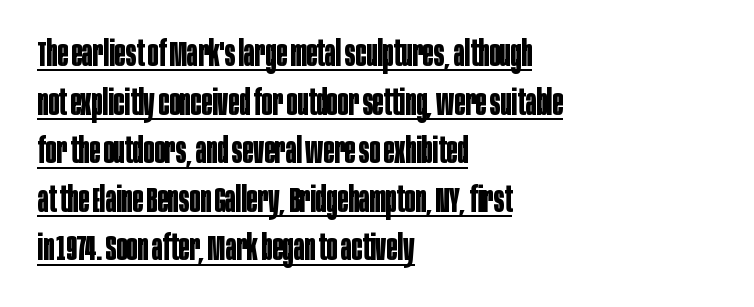
Q: Is the text bold? A: Yes.
Q: Is the text italic (slanted)? A: No, it is upright.
Q: Is the typeface a serif or a sans-serif typeface? A: Sans-serif.
Q: Is the text underlined? A: Yes.
Q: How is the paragraph aligned? A: Left-aligned.
Q: Is the spacing between letters normal or unusually wide? A: Normal.
Q: Is the spacing between lines tight, normal or loose? A: Normal.
Q: Width (condensed, normal, or wide)? A: Condensed.
Q: Stroke contrast? A: Low.
Q: x-height? A: Large.
Q: Monospaced? A: No.
